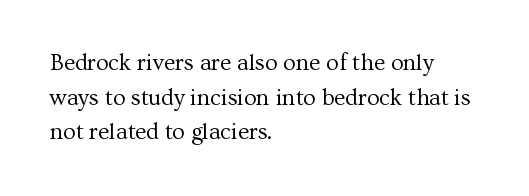
Vertical strokes here are truly vertical. Is the block centered? No — it sits flush against the left margin. Standard letterfit; no display-style spreading of the glyphs. This is not heavy type; no bold has been used.
